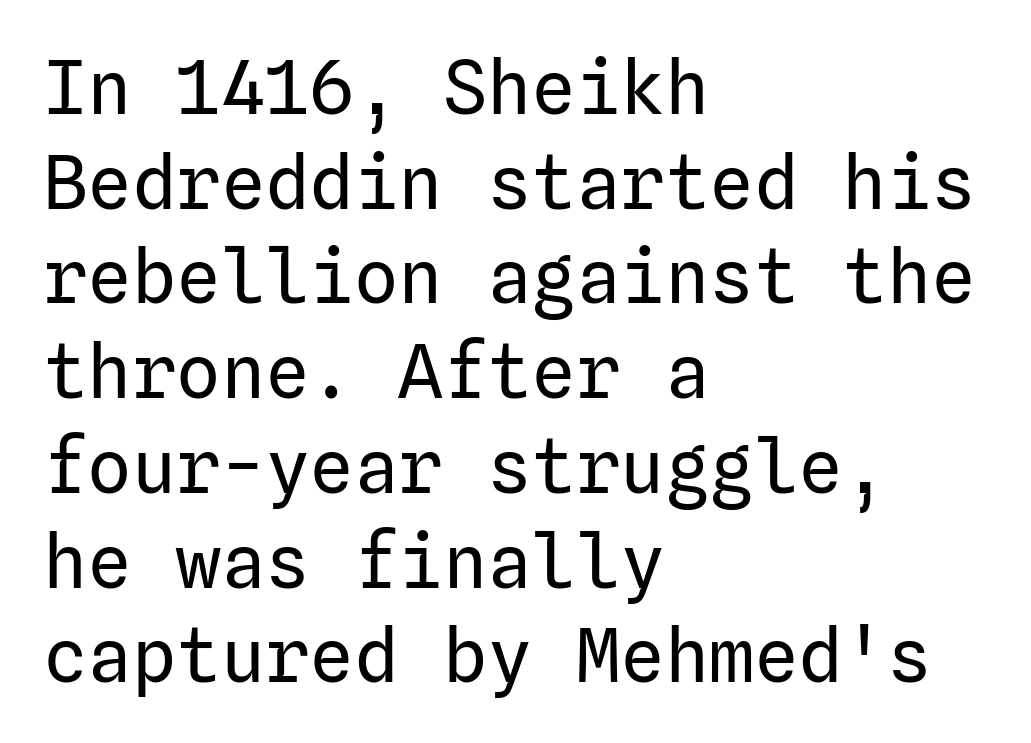
The image shows 74 px regular-weight sans-serif type, upright; set left-aligned, normal line spacing (1.28x), normal letter spacing, not underlined; low stroke contrast and a medium x-height.
